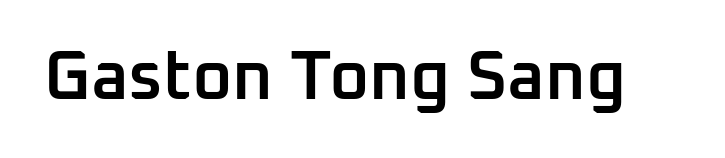
{"serif": "no", "italic": "no", "bold": "semi", "weight": "semibold", "width": "normal", "stroke_contrast": "low", "x_height": "medium", "monospaced": "no", "underline": "no", "letter_spacing": "normal", "letter_spacing_em": 0.0, "glyph_px": 69}
